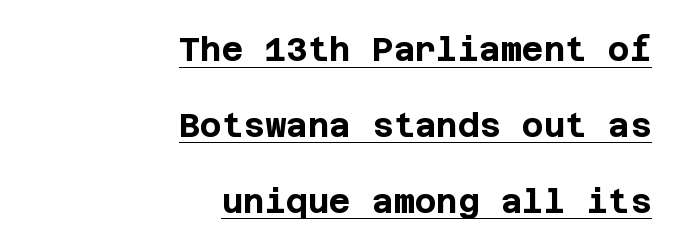
Q: Is the text bold? A: Yes.
Q: Is the text italic (slanted)? A: No, it is upright.
Q: Is the typeface a serif or a sans-serif typeface? A: Sans-serif.
Q: Is the text underlined? A: Yes.
Q: How is the paragraph aligned? A: Right-aligned.
Q: Is the spacing between letters normal or unusually wide? A: Normal.
Q: Is the spacing between lines tight, normal or loose? A: Loose.
Q: Width (condensed, normal, or wide)? A: Normal.
Q: Stroke contrast? A: Low.
Q: x-height? A: Large.
